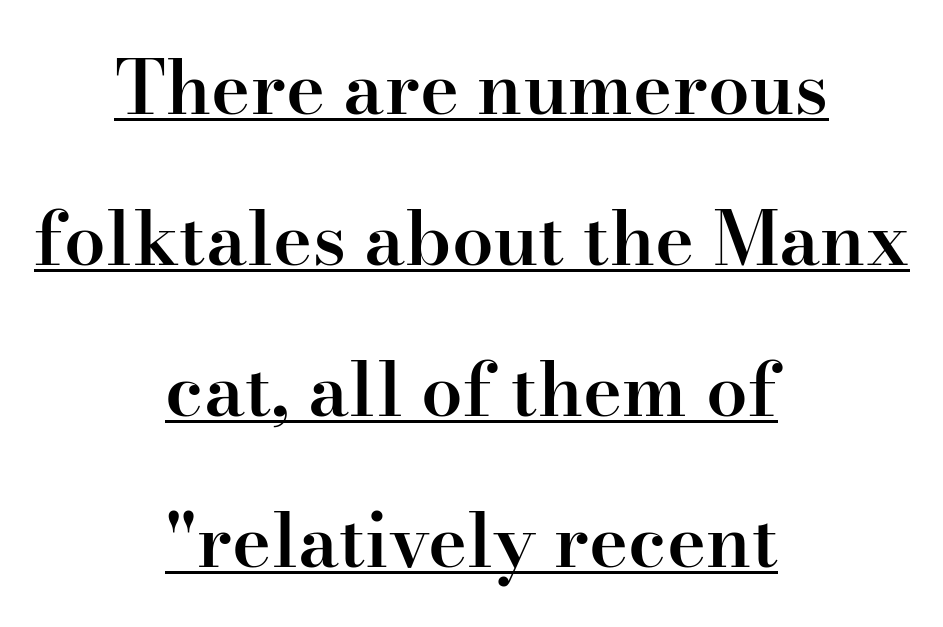
Is there any slant? The stems are plumb. Examine the stroke ends and you'll spot serifs. The passage shown is underscored from start to finish. Vertical spacing — loose. Inter-character spacing is left at the font's built-in metrics.
